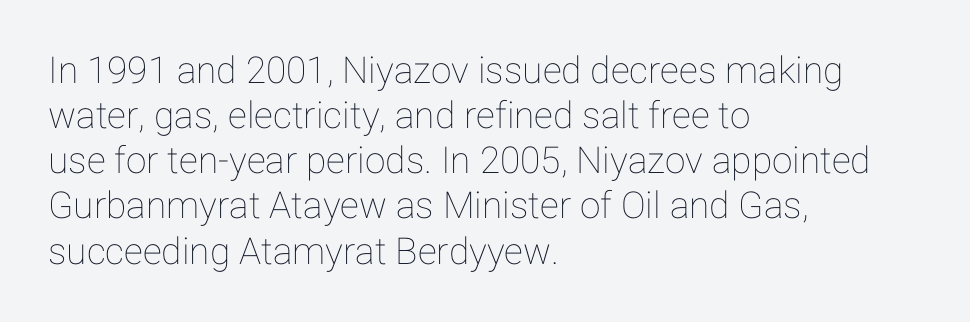
Q: Is the text italic (slanted)? A: No, it is upright.
Q: Is the text underlined? A: No.
Q: How is the paragraph aligned? A: Left-aligned.
Q: Is the spacing between letters normal or unusually wide? A: Normal.
Q: Width (condensed, normal, or wide)? A: Normal.
Q: Stroke contrast? A: Low.
Q: x-height? A: Medium.
Q: Monospaced? A: No.
